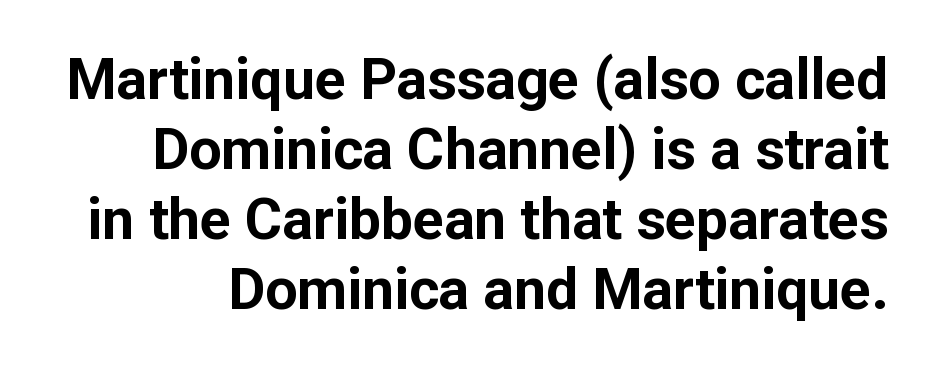
{"serif": "no", "italic": "no", "bold": "yes", "weight": "bold", "width": "normal", "stroke_contrast": "low", "x_height": "medium", "monospaced": "no", "underline": "no", "line_spacing_ratio": 1.23, "letter_spacing": "normal", "letter_spacing_em": 0.0, "glyph_px": 57}
